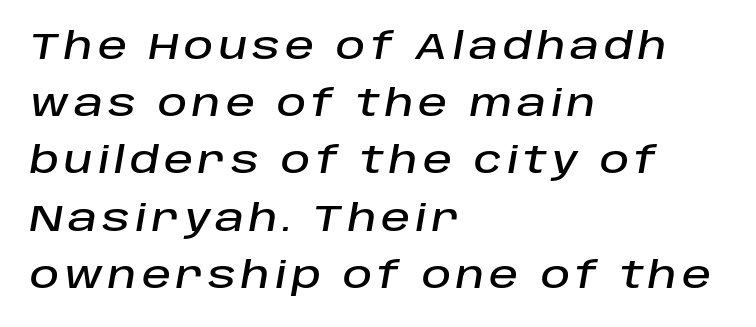
The image shows 36 px text type, italic (leaning right); set left-aligned, normal line spacing (1.59x), not underlined; low stroke contrast and a large x-height.
